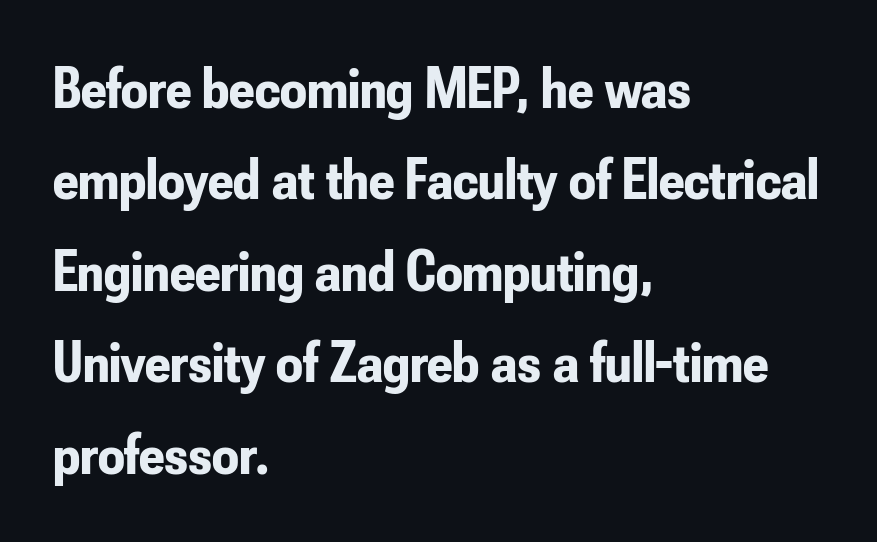
Q: Is the text bold? A: Yes.
Q: Is the text italic (slanted)? A: No, it is upright.
Q: Is the typeface a serif or a sans-serif typeface? A: Sans-serif.
Q: Is the text underlined? A: No.
Q: How is the paragraph aligned? A: Left-aligned.
Q: Is the spacing between letters normal or unusually wide? A: Normal.
Q: Is the spacing between lines tight, normal or loose? A: Normal.
Q: Width (condensed, normal, or wide)? A: Condensed.
Q: Stroke contrast? A: Low.
Q: x-height? A: Small.
Q: Monospaced? A: No.
